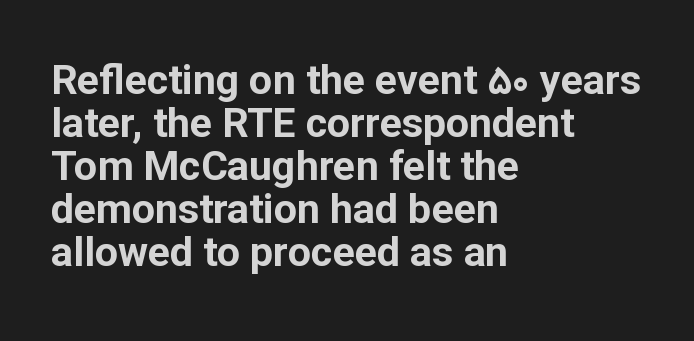
Q: Is the text bold? A: Yes.
Q: Is the text italic (slanted)? A: No, it is upright.
Q: Is the typeface a serif or a sans-serif typeface? A: Sans-serif.
Q: Is the text underlined? A: No.
Q: How is the paragraph aligned? A: Left-aligned.
Q: Is the spacing between letters normal or unusually wide? A: Normal.
Q: Is the spacing between lines tight, normal or loose? A: Tight.
Q: Width (condensed, normal, or wide)? A: Normal.
Q: Stroke contrast? A: Low.
Q: x-height? A: Medium.
Q: Monospaced? A: No.
